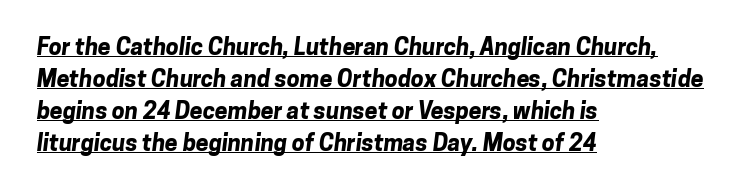
If you measured baseline to baseline, you'd find a middling distance. One-word summary of the alignment: left. Decoration check: the copy is underlined. The horizontal fit of the characters is conventional and even. Does the weight exceed regular? Yes, all the way to bold.
